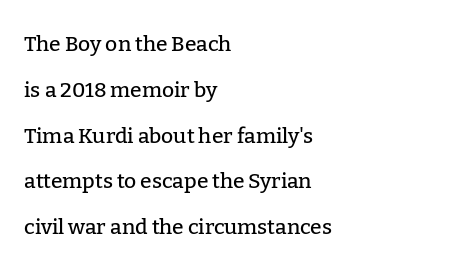
Q: Is the text italic (slanted)? A: No, it is upright.
Q: Is the text underlined? A: No.
Q: How is the paragraph aligned? A: Left-aligned.
Q: Is the spacing between letters normal or unusually wide? A: Normal.
Q: Is the spacing between lines tight, normal or loose? A: Loose.
